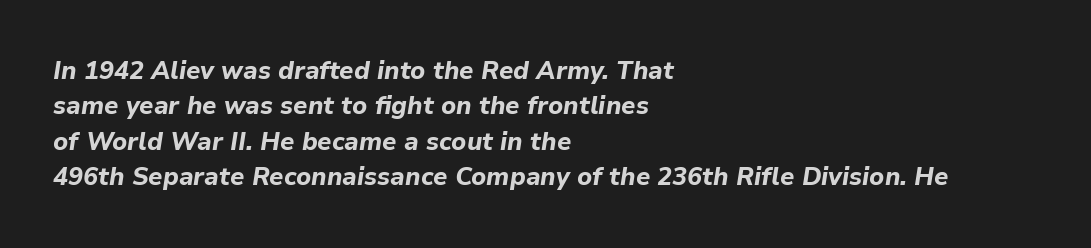
The image shows 25 px bold type, italic (leaning right); set left-aligned, normal line spacing (1.42x), normal letter spacing, not underlined.
